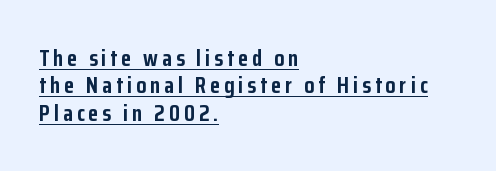
{"italic": "no", "bold": "yes", "underline": "yes", "align": "left", "line_spacing_ratio": 1.19, "glyph_px": 23}
